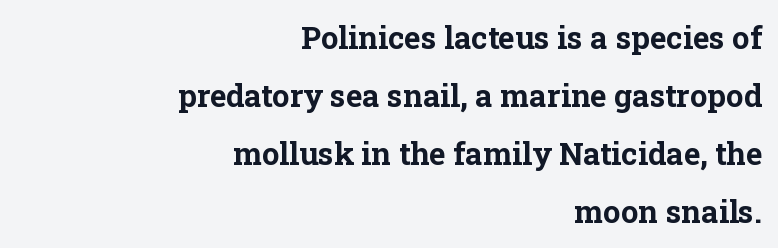
Students, this is bold: see how much ink each stroke carries. Caption: standard tracking, unaltered. Right-aligned paragraph, ragged on the left. Unmarked baselines from the first word to the last. Upright lettering throughout. Note: serifs present on the glyphs.
